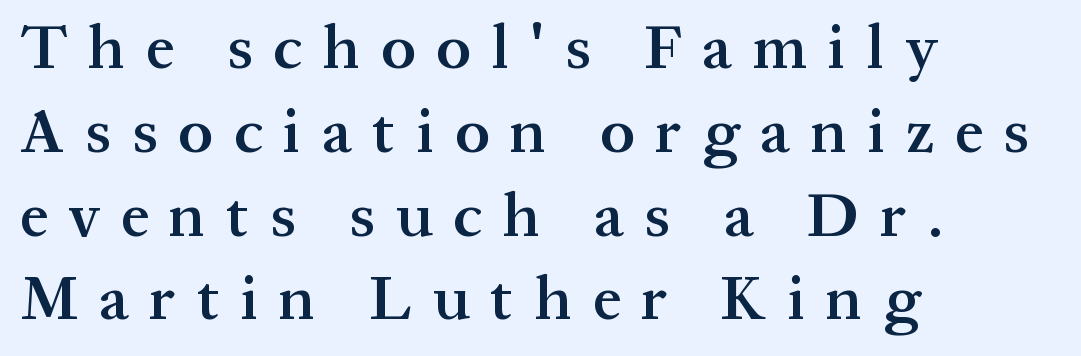
The image shows 63 px semibold serif type, upright; set left-aligned, normal line spacing (1.33x), unusually wide letter spacing (+0.33 em), not underlined; medium stroke contrast and a medium x-height.
